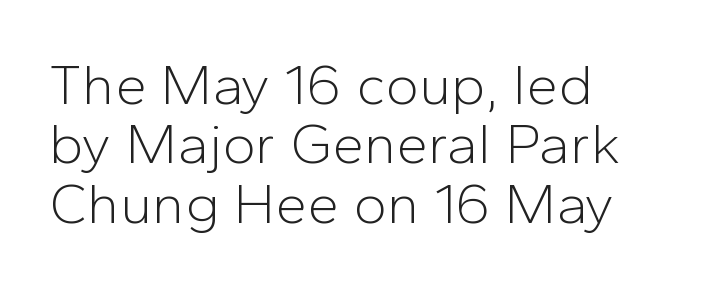
Q: Is the text bold? A: No.
Q: Is the text italic (slanted)? A: No, it is upright.
Q: Is the typeface a serif or a sans-serif typeface? A: Sans-serif.
Q: Is the text underlined? A: No.
Q: How is the paragraph aligned? A: Left-aligned.
Q: Is the spacing between letters normal or unusually wide? A: Normal.
Q: Is the spacing between lines tight, normal or loose? A: Tight.
Q: Width (condensed, normal, or wide)? A: Normal.
Q: Stroke contrast? A: Low.
Q: x-height? A: Medium.
Q: Monospaced? A: No.
